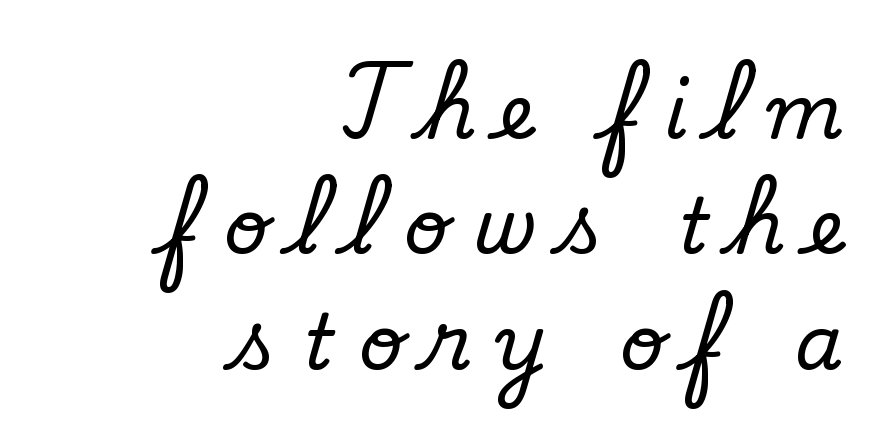
The image shows 77 px serif type; set right-aligned, normal line spacing (1.5x), unusually wide letter spacing (+0.32 em), not underlined; low stroke contrast and a small x-height.
